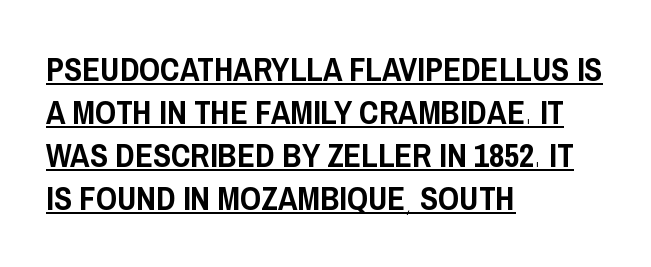
Q: Is the text italic (slanted)? A: No, it is upright.
Q: Is the typeface a serif or a sans-serif typeface? A: Sans-serif.
Q: Is the text underlined? A: Yes.
Q: How is the paragraph aligned? A: Left-aligned.
Q: Is the spacing between letters normal or unusually wide? A: Normal.
Q: Is the spacing between lines tight, normal or loose? A: Normal.
Q: Width (condensed, normal, or wide)? A: Condensed.
Q: Stroke contrast? A: Low.
Q: x-height? A: Large.
Q: Monospaced? A: No.
